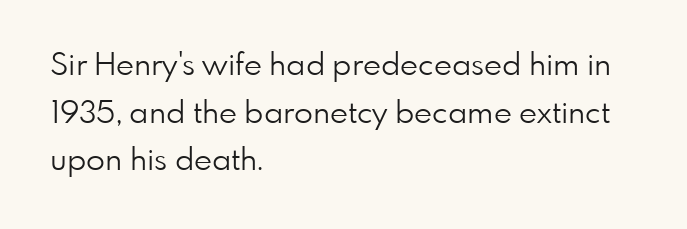
The image shows 31 px light sans-serif type, upright; set left-aligned, normal line spacing (1.54x), normal letter spacing, not underlined; low stroke contrast and a small x-height.
